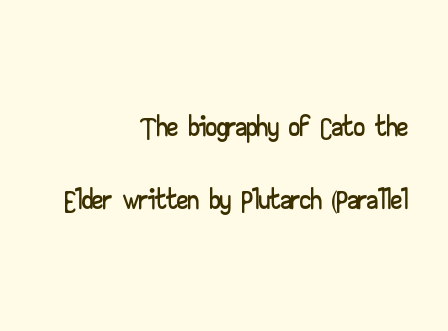
{"serif": "no", "italic": "no", "width": "wide", "stroke_contrast": "low", "x_height": "small", "monospaced": "no", "underline": "no", "align": "right", "line_spacing": "normal", "line_spacing_ratio": 1.65, "letter_spacing": "normal", "letter_spacing_em": 0.0, "glyph_px": 44}
